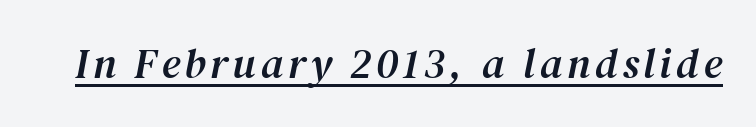
The image shows 42 px serif type, italic (leaning right); set underlined; medium stroke contrast and a medium x-height.
